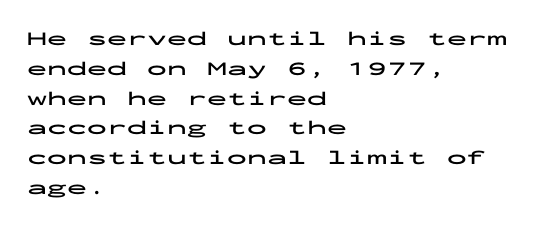
Q: Is the text bold? A: Yes.
Q: Is the text italic (slanted)? A: No, it is upright.
Q: Is the text underlined? A: No.
Q: How is the paragraph aligned? A: Left-aligned.
Q: Is the spacing between letters normal or unusually wide? A: Normal.
Q: Is the spacing between lines tight, normal or loose? A: Normal.
